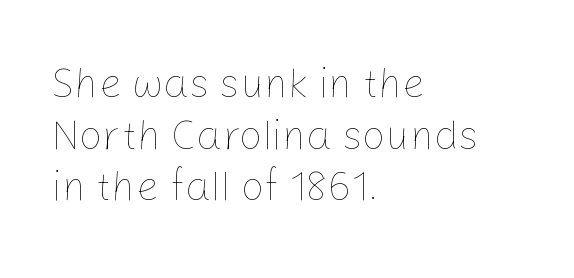
The image shows 41 px thin type, upright; set left-aligned, normal line spacing (1.26x), normal letter spacing, not underlined; low stroke contrast and a medium x-height.
